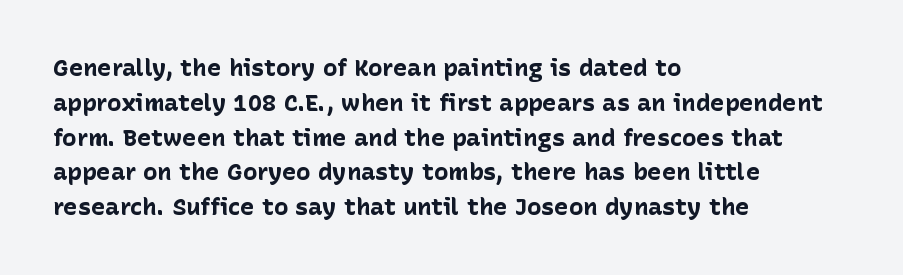
Nope, not italic — everything's standing straight. The passage shown has conventional tracking throughout. Bold? Absolutely — the strokes are thick and heavy. If you drew a ruler down the left edge, every line would touch it. The gap between lines stays unmarked. Horizontal bands of white between lines are of average thickness.
